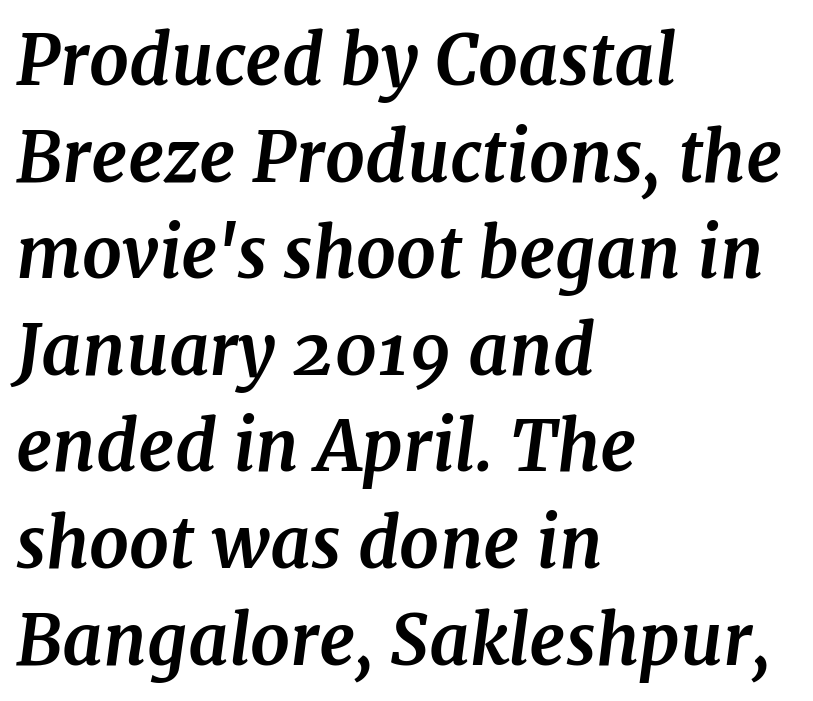
The face used here is seriffed, in the tradition of book romans. If you drew a ruler down the left edge, every line would touch it. Whoever set this chose a conventional vertical rhythm. The characters look thick and weighty, a clear bold.
